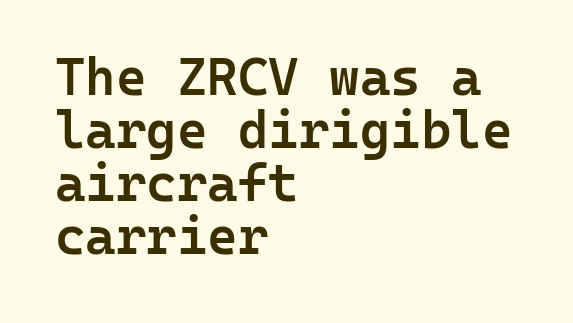
This sample trades vertical openness for compactness between lines. Grotesque or geometric, the face here clearly has no serifs. Looks like terminal output: every glyph gets an equal slot. A student would call this left alignment; a typographer would say flush left, rag right. This is the in-between weight designers call semibold or demi. The space beneath each line is pristine and unruled.
